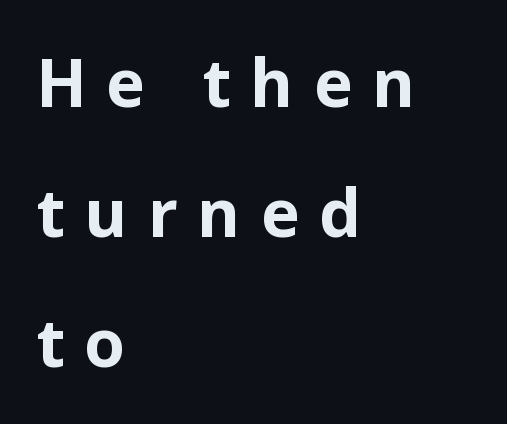
The image shows 66 px bold sans-serif type, upright; set left-aligned, loose line spacing (1.97x), unusually wide letter spacing (+0.3 em), not underlined; low stroke contrast and a medium x-height.
